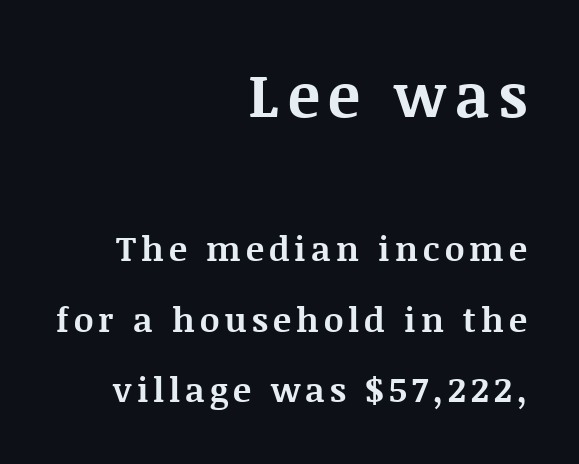
{"serif": "yes", "italic": "no", "bold": "yes", "weight": "bold", "width": "normal", "stroke_contrast": "medium", "x_height": "large", "monospaced": "no", "underline": "no", "align": "right", "line_spacing": "loose", "line_spacing_ratio": 2.07, "larger_block": "first", "size_ratio": 1.76, "glyph_px": 60}
